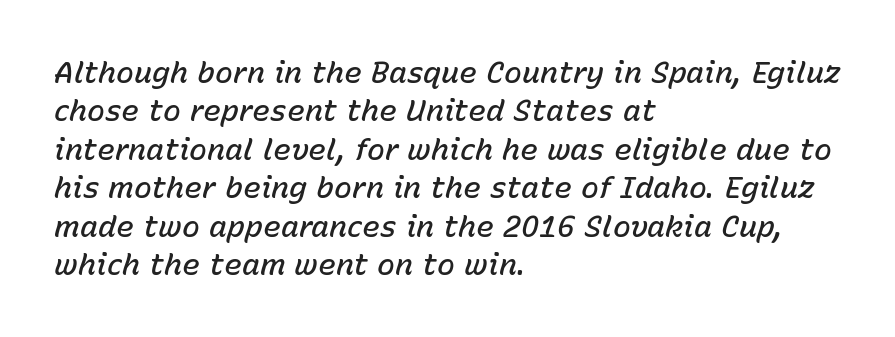
{"italic": "yes", "lean": "right", "slant_degrees": 15, "bold": "semi", "weight": "semibold", "width": "normal", "stroke_contrast": "low", "x_height": "medium", "monospaced": "no", "underline": "no", "align": "left", "line_spacing": "normal", "line_spacing_ratio": 1.28, "letter_spacing": "normal", "letter_spacing_em": 0.0, "glyph_px": 30}
